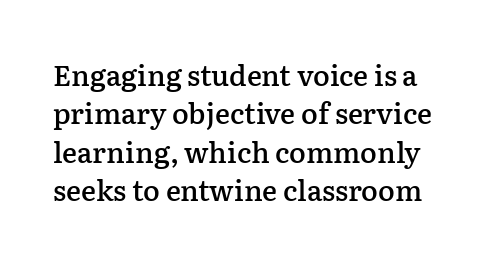
Q: Is the text bold? A: Semi-bold.
Q: Is the text italic (slanted)? A: No, it is upright.
Q: Is the typeface a serif or a sans-serif typeface? A: Serif.
Q: Is the text underlined? A: No.
Q: Is the spacing between letters normal or unusually wide? A: Normal.
Q: Is the spacing between lines tight, normal or loose? A: Normal.
Q: Width (condensed, normal, or wide)? A: Normal.
Q: Stroke contrast? A: Low.
Q: x-height? A: Medium.
Q: Monospaced? A: No.
